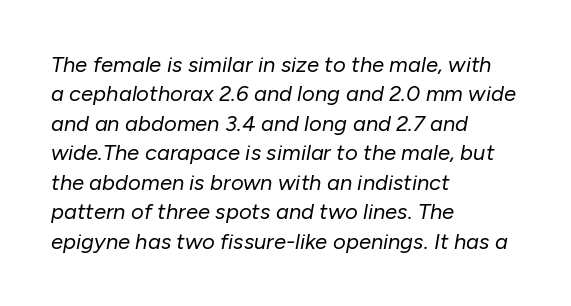
{"italic": "yes", "lean": "right", "slant_degrees": 10, "bold": "no", "underline": "no", "align": "left", "line_spacing": "normal", "line_spacing_ratio": 1.34, "letter_spacing": "normal", "letter_spacing_em": 0.0, "glyph_px": 22}
